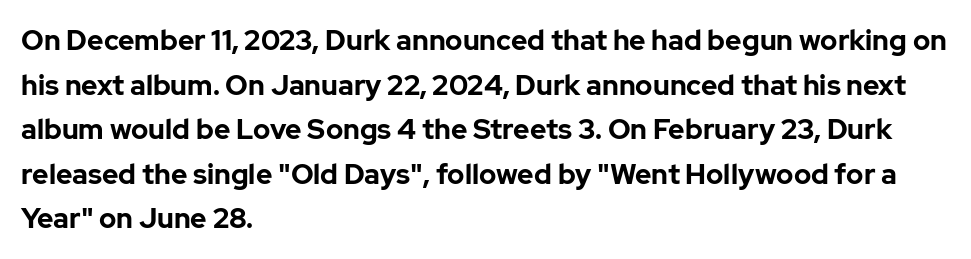
Here the glyphs are tracked normally, forming tight word shapes. On the weight axis this lands at bold, roughly 700. The type sits square on the baseline with zero lean. This rendering employs a face without finishing strokes, i.e., a sans-serif. Note the varied advance widths — an 'i' is clearly narrower than an 'm'. Baseline-to-baseline distance is the conventional proportion of letter height.
